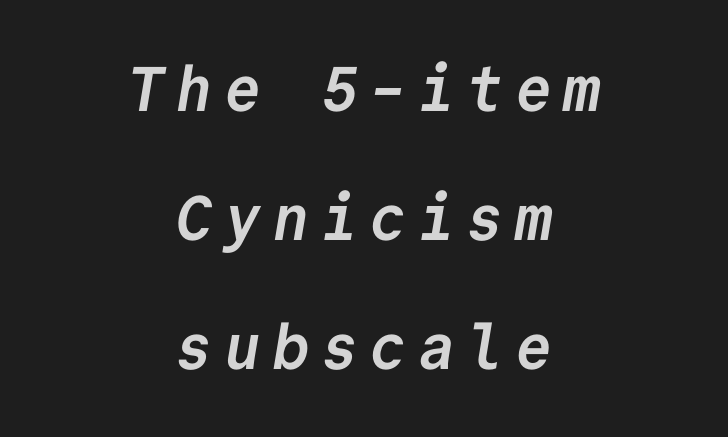
Q: Is the text bold? A: Yes.
Q: Is the typeface a serif or a sans-serif typeface? A: Sans-serif.
Q: Is the text underlined? A: No.
Q: How is the paragraph aligned? A: Centered.
Q: Is the spacing between lines tight, normal or loose? A: Loose.
Q: Width (condensed, normal, or wide)? A: Normal.
Q: Stroke contrast? A: Low.
Q: x-height? A: Medium.
Q: Monospaced? A: Yes.
